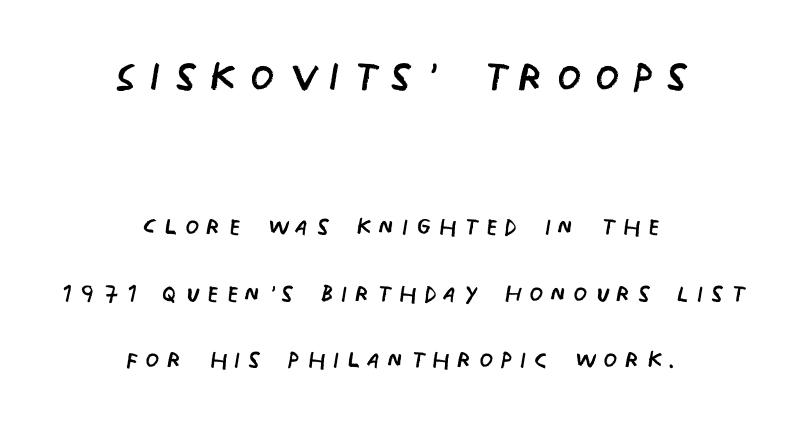
Spacing verdict: proportional, widths tailored to each character. Examine the stroke ends and you'll find no serifs. No chunkiness to these letters — they're not bold. Reading top to bottom, the characters get smaller at the block break.
